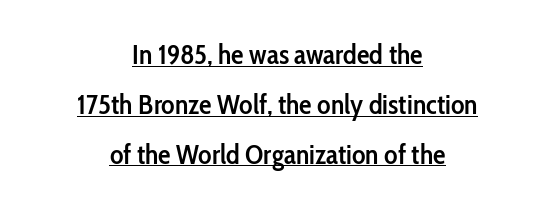
Unlike a traditional serif, this face leaves its strokes unadorned. The typesetting leans somewhat heavy: a semibold. The paragraph shown floats in the horizontal middle. The rendering uses the underline text-decoration.
